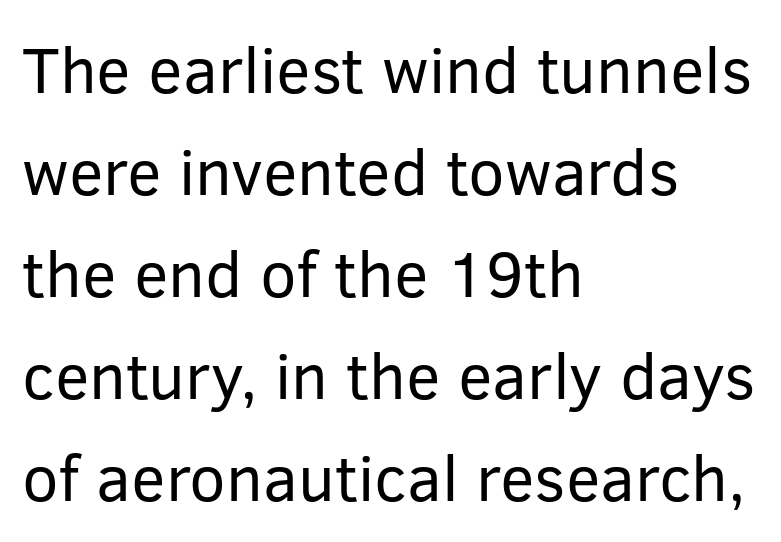
The image shows 65 px regular-weight sans-serif type, upright; set left-aligned, normal line spacing (1.57x), normal letter spacing, not underlined; low stroke contrast and a medium x-height.
